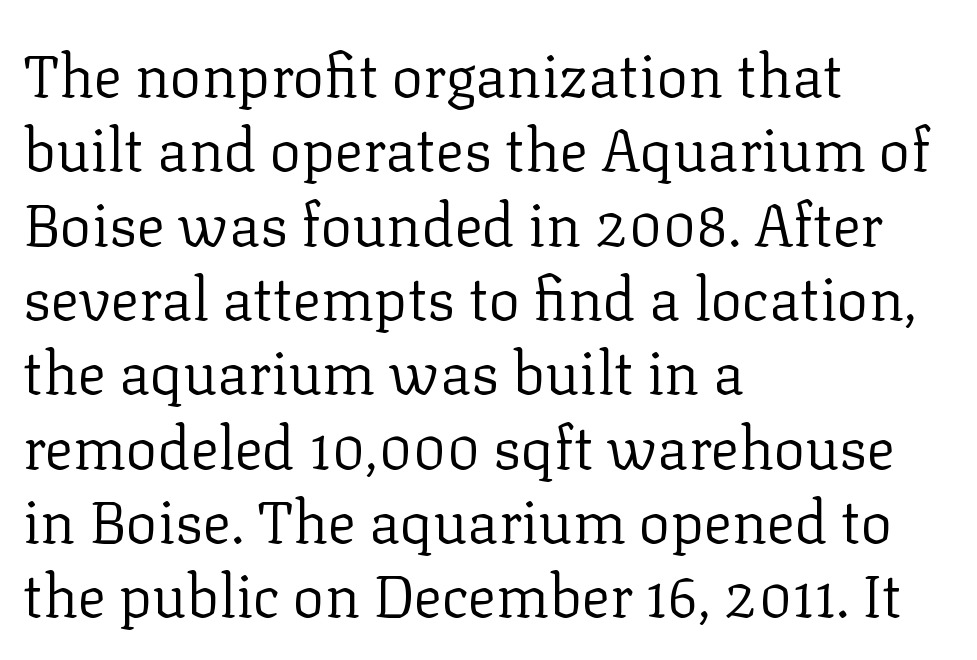
{"serif": "yes", "italic": "no", "bold": "no", "weight": "regular", "width": "normal", "stroke_contrast": "low", "x_height": "medium", "monospaced": "no", "underline": "no", "align": "left", "line_spacing": "normal", "line_spacing_ratio": 1.26, "letter_spacing": "normal", "letter_spacing_em": 0.0, "glyph_px": 59}
